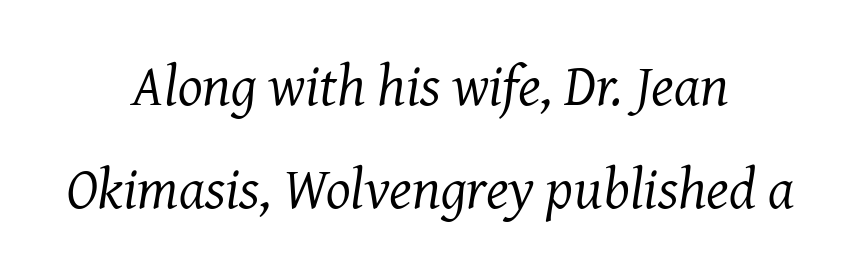
Q: Is the text bold? A: No.
Q: Is the text italic (slanted)? A: Yes, it leans right by about 8 degrees.
Q: Is the typeface a serif or a sans-serif typeface? A: Serif.
Q: Is the text underlined? A: No.
Q: How is the paragraph aligned? A: Centered.
Q: Is the spacing between letters normal or unusually wide? A: Normal.
Q: Width (condensed, normal, or wide)? A: Normal.
Q: Stroke contrast? A: Medium.
Q: x-height? A: Medium.
Q: Monospaced? A: No.
